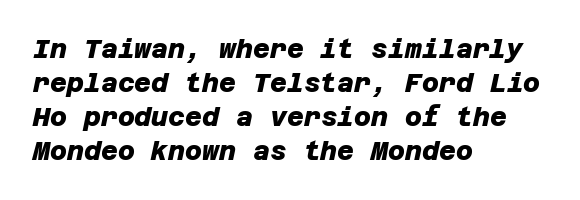
{"bold": "yes", "underline": "no", "align": "left", "line_spacing": "normal", "line_spacing_ratio": 1.31, "letter_spacing": "normal", "letter_spacing_em": 0.0, "glyph_px": 26}
